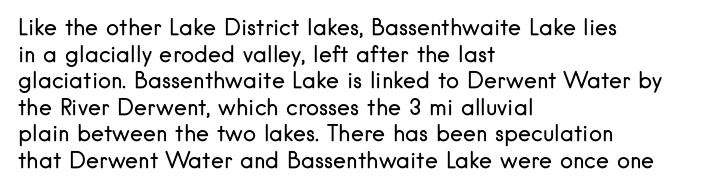
The face used here is rendered with its standard letterfit. The rag falls on the right side of this text block. The typeface has the unassuming heft of standard copy or less. Italic: no, the glyphs are upright roman.
